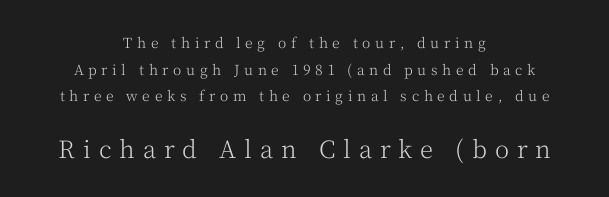
Q: Is the text bold? A: No.
Q: Is the text italic (slanted)? A: No, it is upright.
Q: Is the text underlined? A: No.
Q: How is the paragraph aligned? A: Centered.
Q: Is the spacing between letters normal or unusually wide? A: Unusually wide.
Q: Is the spacing between lines tight, normal or loose? A: Loose.
Q: Which block of text is set in a larger size, the first (top) or the second (bottom)? A: The second (bottom) one.
